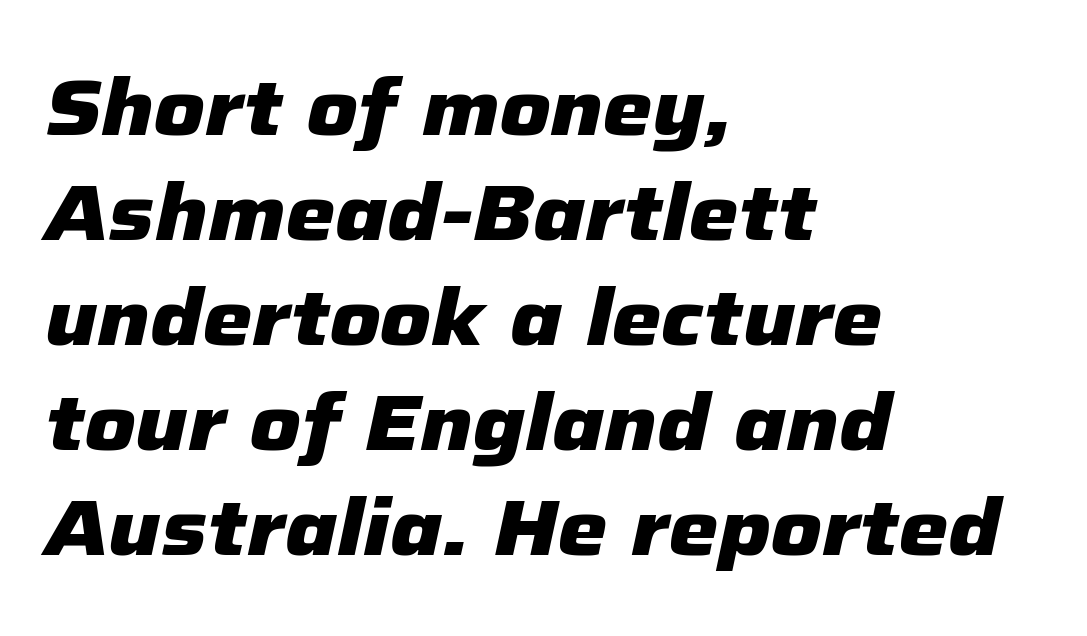
Italic: yes, the glyphs are oblique. The horizontal fit of the characters is conventional and even. A typesetter would call this leading conventional body-copy spacing. Think of a printed novel: that variable character pitch is what you see here. A classic flush-left, rag-right setting is used for this passage. The zone under the glyphs is completely vacant.
